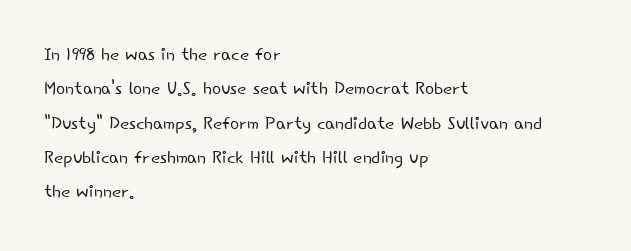
The image shows 24 px text type, upright; set left-aligned, normal line spacing (1.43x), normal letter spacing, not underlined.
